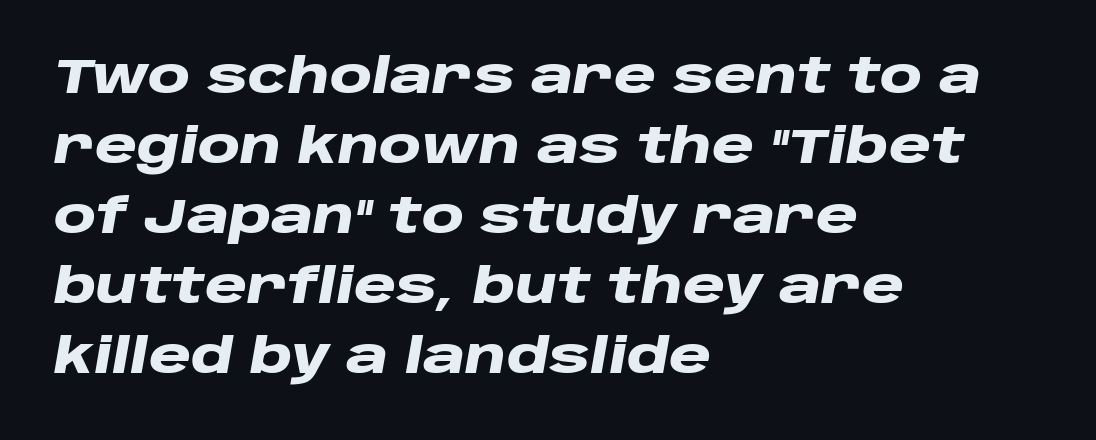
The rendering anchors every line to the left-hand side. The letters advance in unequal steps, a hallmark of proportional type. Does extra space separate the letters? No, they use regular spacing. The space beneath each line is pristine and unruled.
